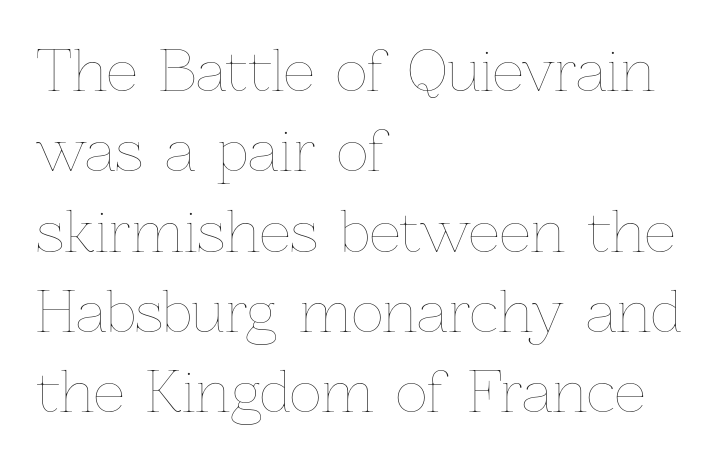
The image shows 55 px thin type, upright; set left-aligned, normal line spacing (1.46x), normal letter spacing, not underlined; low stroke contrast and a medium x-height.
